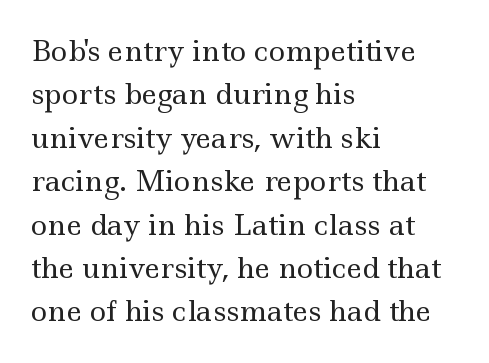
Q: Is the text bold? A: No.
Q: Is the text italic (slanted)? A: No, it is upright.
Q: Is the typeface a serif or a sans-serif typeface? A: Serif.
Q: Is the text underlined? A: No.
Q: How is the paragraph aligned? A: Left-aligned.
Q: Is the spacing between letters normal or unusually wide? A: Normal.
Q: Is the spacing between lines tight, normal or loose? A: Normal.
Q: Width (condensed, normal, or wide)? A: Wide.
Q: x-height? A: Small.
Q: Monospaced? A: No.
